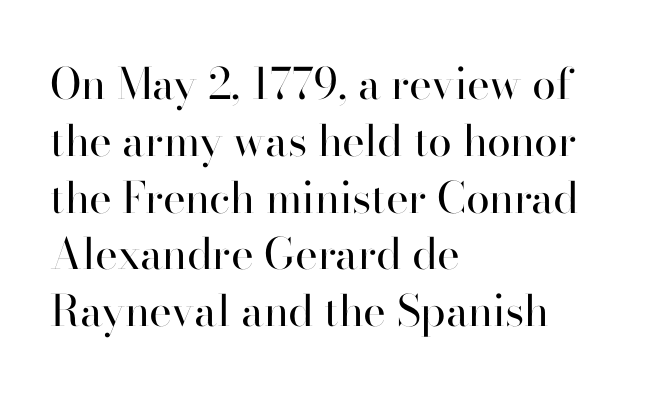
Q: Is the text bold? A: No.
Q: Is the text italic (slanted)? A: No, it is upright.
Q: Is the typeface a serif or a sans-serif typeface? A: Sans-serif.
Q: Is the text underlined? A: No.
Q: How is the paragraph aligned? A: Left-aligned.
Q: Is the spacing between letters normal or unusually wide? A: Normal.
Q: Is the spacing between lines tight, normal or loose? A: Normal.
Q: Width (condensed, normal, or wide)? A: Normal.
Q: Stroke contrast? A: High.
Q: x-height? A: Small.
Q: Monospaced? A: No.
